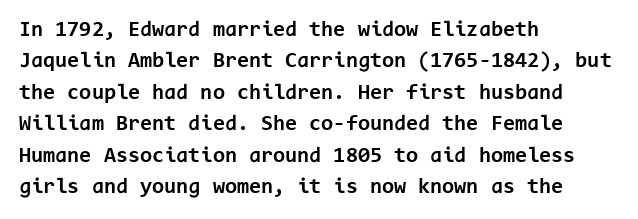
The vertical gap from one line to the next is medium. Bold? Absolutely — the strokes are thick and heavy. Plain, unruled lines of type. The ragged edge is on the right, which tells us the setting is flush left.
